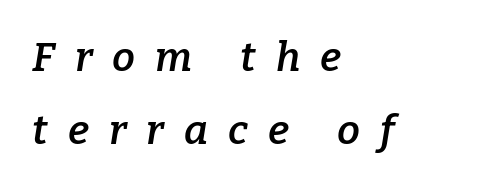
Q: Is the text bold? A: Semi-bold.
Q: Is the text italic (slanted)? A: Yes, it leans right by about 9 degrees.
Q: Is the typeface a serif or a sans-serif typeface? A: Serif.
Q: Is the text underlined? A: No.
Q: How is the paragraph aligned? A: Left-aligned.
Q: Is the spacing between letters normal or unusually wide? A: Unusually wide.
Q: Width (condensed, normal, or wide)? A: Normal.
Q: Stroke contrast? A: Low.
Q: x-height? A: Medium.
Q: Monospaced? A: No.
